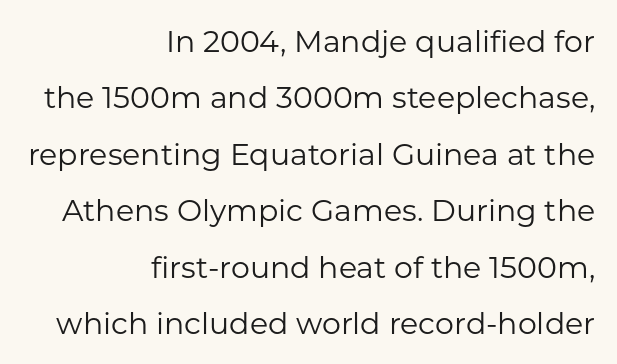
When letters stand straight like this, we call the style roman or upright. The face used here is proportionally spaced, like ordinary book or web type. Check where the strokes stop: nothing finishes them off — pure sans. Letter spacing: default. Horizontally, the lines are justified to the trailing edge only.
